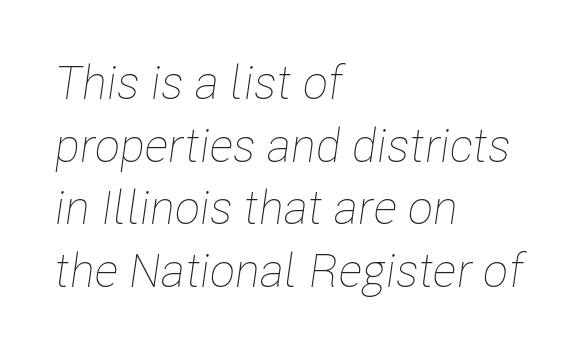
Q: Is the text bold? A: No.
Q: Is the text italic (slanted)? A: Yes, it leans right by about 8 degrees.
Q: Is the text underlined? A: No.
Q: How is the paragraph aligned? A: Left-aligned.
Q: Is the spacing between letters normal or unusually wide? A: Normal.
Q: Is the spacing between lines tight, normal or loose? A: Normal.
Q: Width (condensed, normal, or wide)? A: Condensed.
Q: Stroke contrast? A: Low.
Q: x-height? A: Medium.
Q: Monospaced? A: No.
